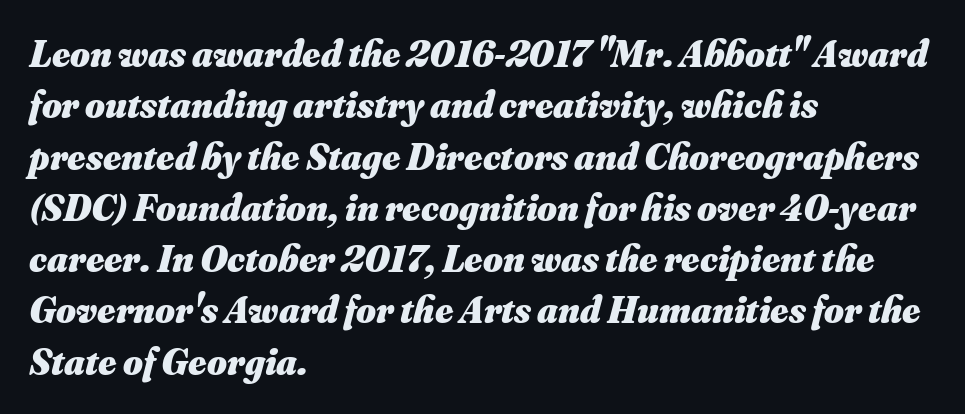
{"italic": "yes", "lean": "right", "slant_degrees": 16, "bold": "yes", "weight": "heavy", "width": "normal", "stroke_contrast": "medium", "x_height": "small", "monospaced": "no", "underline": "no", "align": "left", "line_spacing": "normal", "line_spacing_ratio": 1.35, "letter_spacing": "normal", "letter_spacing_em": 0.0, "glyph_px": 38}
